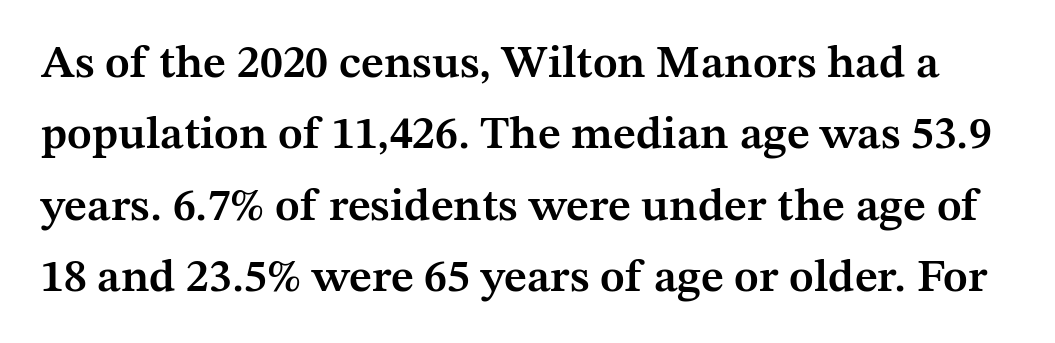
Classification — serif. Every letter is mildly thick-stroked: semibold rather than bold. Honestly, the row spacing looks completely unremarkable. The gap between lines stays unmarked. The specimen reads as upright at a glance.
